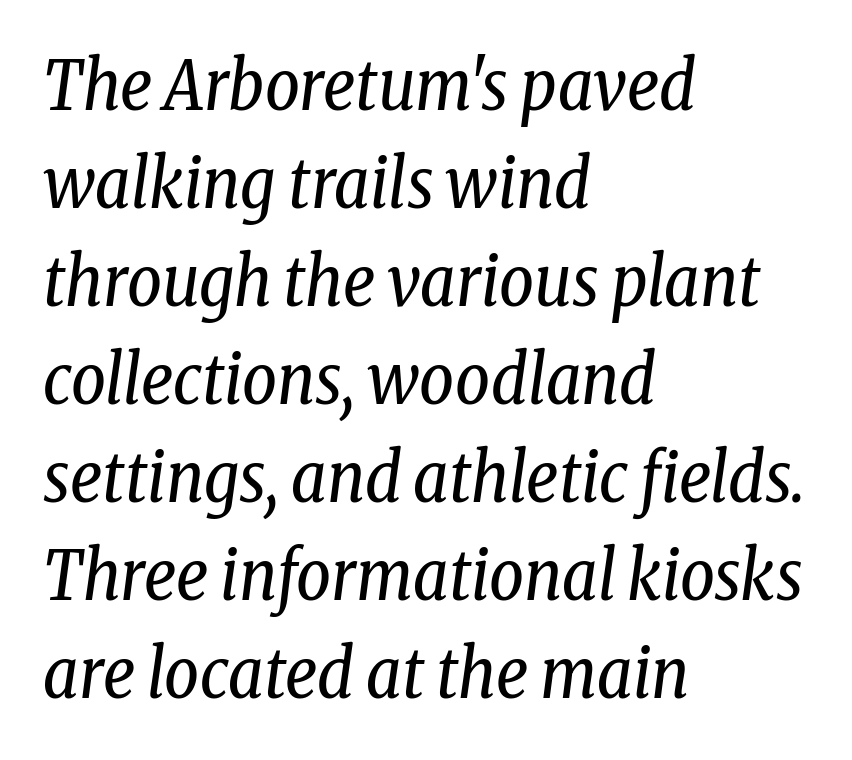
Serifs: yes, visible at the terminals of the letterforms. Check under the words: just untouched page. Compared with typical body copy, the letter spacing here is the same. On a weight scale, this lands at 450 or below.
